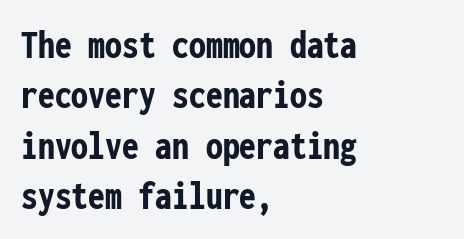
{"serif": "no", "italic": "no", "bold": "yes", "weight": "semibold", "width": "condensed", "stroke_contrast": "low", "x_height": "medium", "monospaced": "yes", "underline": "no", "align": "left", "line_spacing_ratio": 1.2, "letter_spacing": "normal", "letter_spacing_em": 0.0, "glyph_px": 42}
